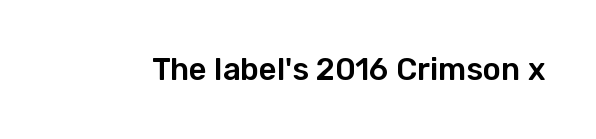
{"serif": "no", "italic": "no", "width": "normal", "stroke_contrast": "low", "x_height": "medium", "monospaced": "no", "underline": "no", "letter_spacing": "normal", "letter_spacing_em": 0.0, "glyph_px": 31}
